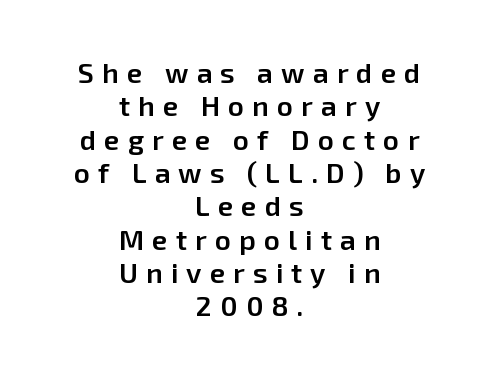
{"serif": "no", "italic": "no", "bold": "semi", "weight": "semibold", "width": "normal", "stroke_contrast": "low", "x_height": "medium", "monospaced": "no", "underline": "no", "align": "center", "line_spacing_ratio": 1.19, "letter_spacing": "wide", "letter_spacing_em": 0.29, "glyph_px": 28}
